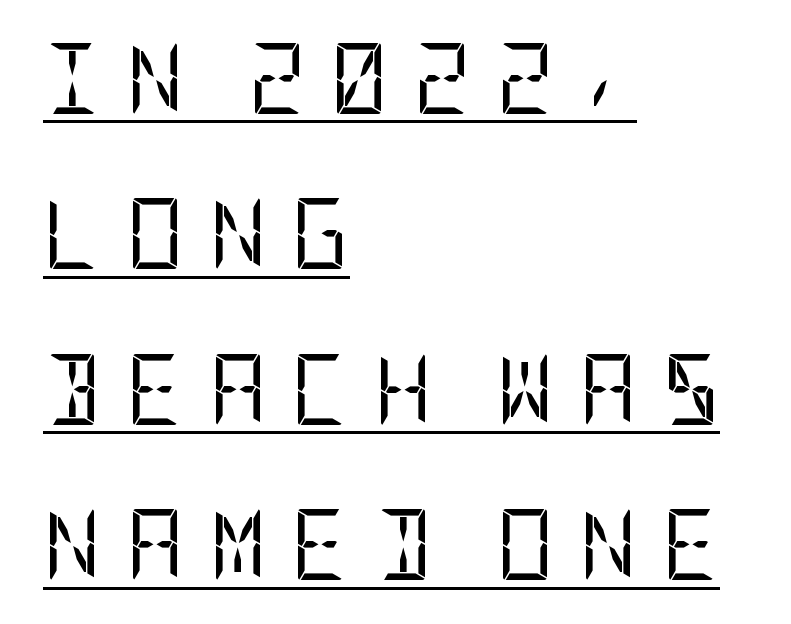
A typesetter would call this leading open, well beyond the default. The typesetting does not lean heavy: it is not bold. Visually the block forms a straight wall on the left and a jagged coastline on the right. Characters remain perfectly vertical along every line. The glyphs are accompanied by a horizontal stroke just below them. These lines have a slow, spaced-out rhythm from letter to letter.
